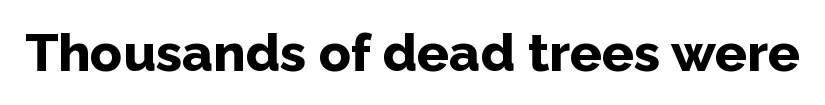
Q: Is the text bold? A: Yes.
Q: Is the text italic (slanted)? A: No, it is upright.
Q: Is the typeface a serif or a sans-serif typeface? A: Sans-serif.
Q: Is the text underlined? A: No.
Q: Is the spacing between letters normal or unusually wide? A: Normal.
Q: Width (condensed, normal, or wide)? A: Normal.
Q: Stroke contrast? A: Low.
Q: x-height? A: Medium.
Q: Monospaced? A: No.
